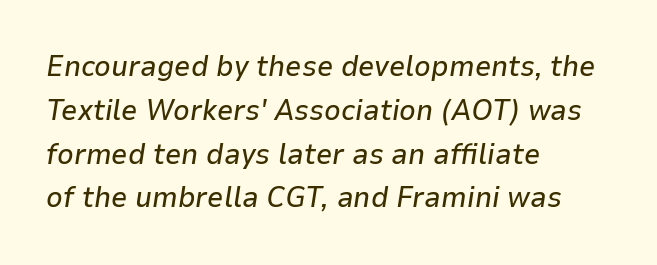
Q: Is the text italic (slanted)? A: Yes, it leans right by about 9 degrees.
Q: Is the text underlined? A: No.
Q: How is the paragraph aligned? A: Left-aligned.
Q: Is the spacing between letters normal or unusually wide? A: Normal.
Q: Is the spacing between lines tight, normal or loose? A: Normal.
Q: Width (condensed, normal, or wide)? A: Normal.
Q: Stroke contrast? A: Low.
Q: x-height? A: Medium.
Q: Monospaced? A: No.
